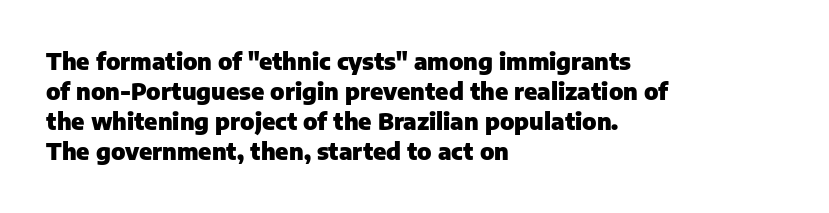
The image shows 23 px bold type, upright; set left-aligned, normal line spacing (1.31x), normal letter spacing, not underlined.
